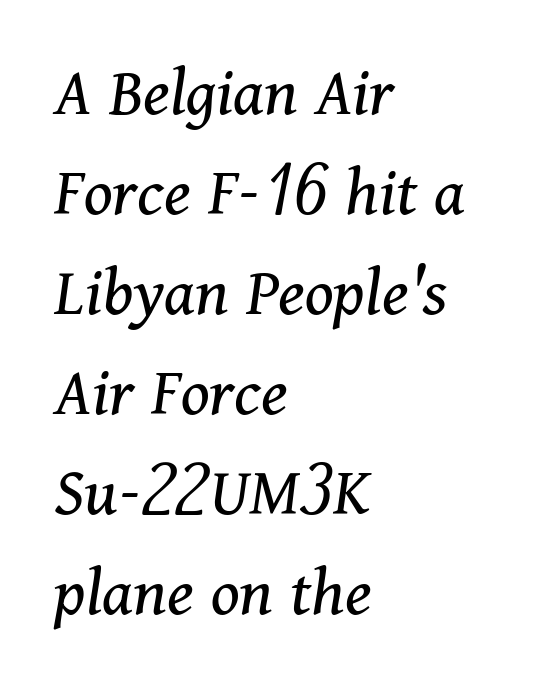
Q: Is the text bold? A: No.
Q: Is the text italic (slanted)? A: Yes, it leans right by about 11 degrees.
Q: Is the typeface a serif or a sans-serif typeface? A: Serif.
Q: Is the text underlined? A: No.
Q: How is the paragraph aligned? A: Left-aligned.
Q: Is the spacing between letters normal or unusually wide? A: Normal.
Q: Is the spacing between lines tight, normal or loose? A: Normal.
Q: Width (condensed, normal, or wide)? A: Normal.
Q: Stroke contrast? A: Medium.
Q: x-height? A: Medium.
Q: Monospaced? A: No.
